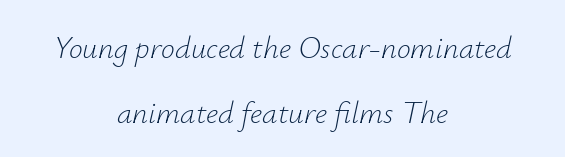
{"italic": "yes", "lean": "right", "slant_degrees": 12, "bold": "no", "weight": "light", "width": "normal", "stroke_contrast": "low", "x_height": "small", "monospaced": "no", "underline": "no", "align": "center", "line_spacing": "loose", "line_spacing_ratio": 2.09, "letter_spacing": "normal", "letter_spacing_em": 0.0, "glyph_px": 31}
